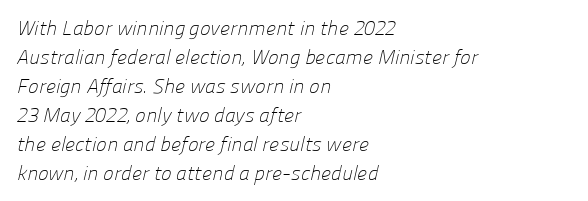
The image shows 20 px text type; set left-aligned, normal line spacing (1.45x), normal letter spacing, not underlined.
